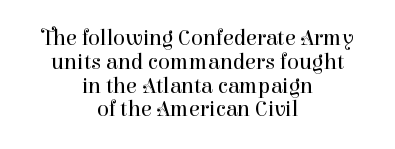
Q: Is the text bold? A: No.
Q: Is the text italic (slanted)? A: No, it is upright.
Q: Is the text underlined? A: No.
Q: How is the paragraph aligned? A: Centered.
Q: Is the spacing between letters normal or unusually wide? A: Normal.
Q: Is the spacing between lines tight, normal or loose? A: Tight.
